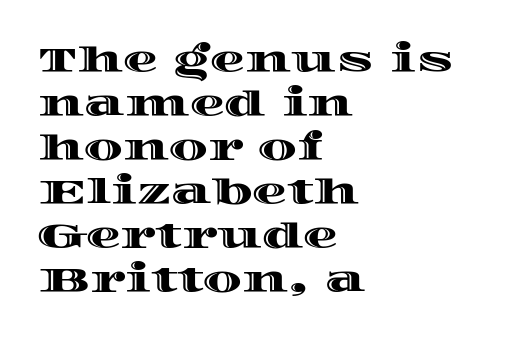
The image shows 35 px wide type, upright; set left-aligned, normal line spacing (1.26x), normal letter spacing, not underlined; a large x-height.
